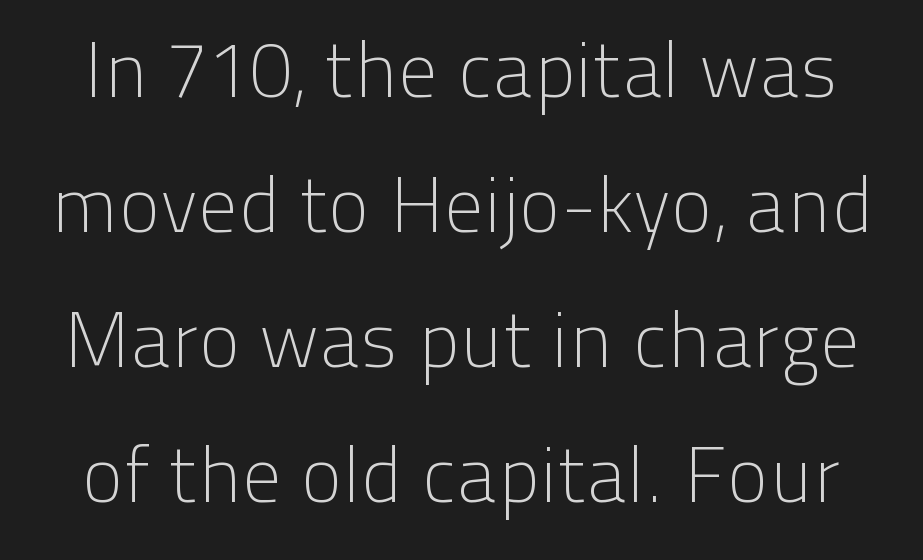
The image shows 79 px light sans-serif type, upright; set line spacing 1.71x, normal letter spacing, not underlined; low stroke contrast and a medium x-height.
